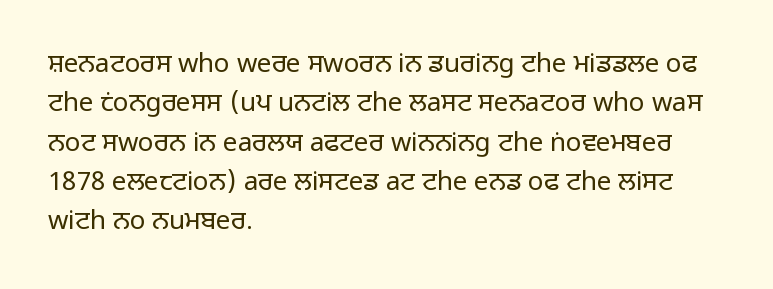
A typesetter would mark this as roman, not italic. Does the leading feel generous? No, just average. The typesetter chose a ragged-right arrangement here. The gaps between neighbouring characters are ordinary and unremarkable. Is this a heavy cut? Hardly; it is regular or lighter. The space directly below the letters is spotless.
